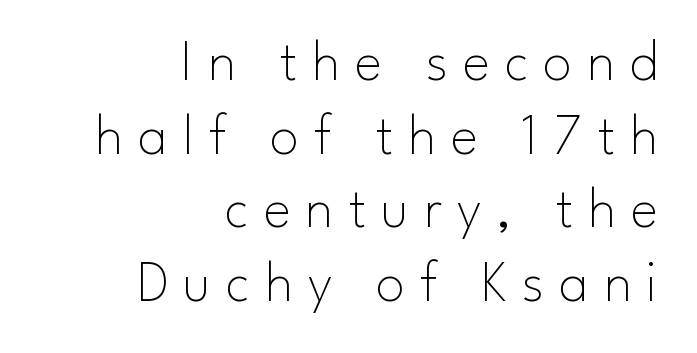
The image shows 58 px thin sans-serif type, upright; set right-aligned, normal line spacing (1.27x), unusually wide letter spacing (+0.26 em), not underlined; low stroke contrast and a small x-height.
